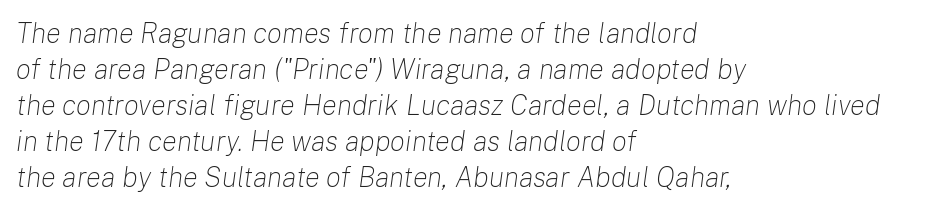
The image shows 28 px light type, italic (leaning right); set left-aligned, normal line spacing (1.29x), normal letter spacing, not underlined; low stroke contrast and a medium x-height.
